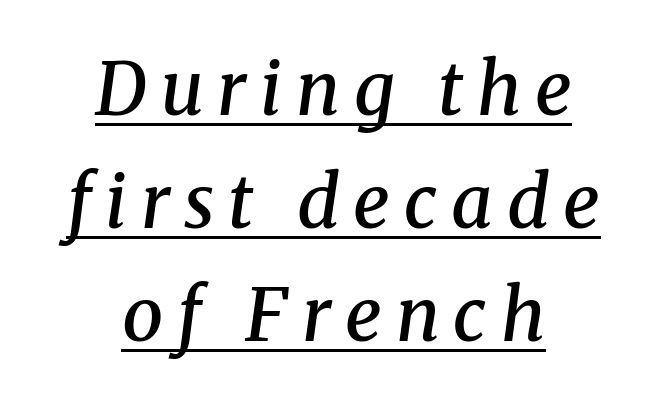
{"serif": "yes", "italic": "yes", "lean": "right", "slant_degrees": 8, "bold": "semi", "weight": "semibold", "width": "normal", "stroke_contrast": "medium", "x_height": "medium", "monospaced": "no", "underline": "yes", "align": "center", "line_spacing": "normal", "line_spacing_ratio": 1.55, "glyph_px": 73}
